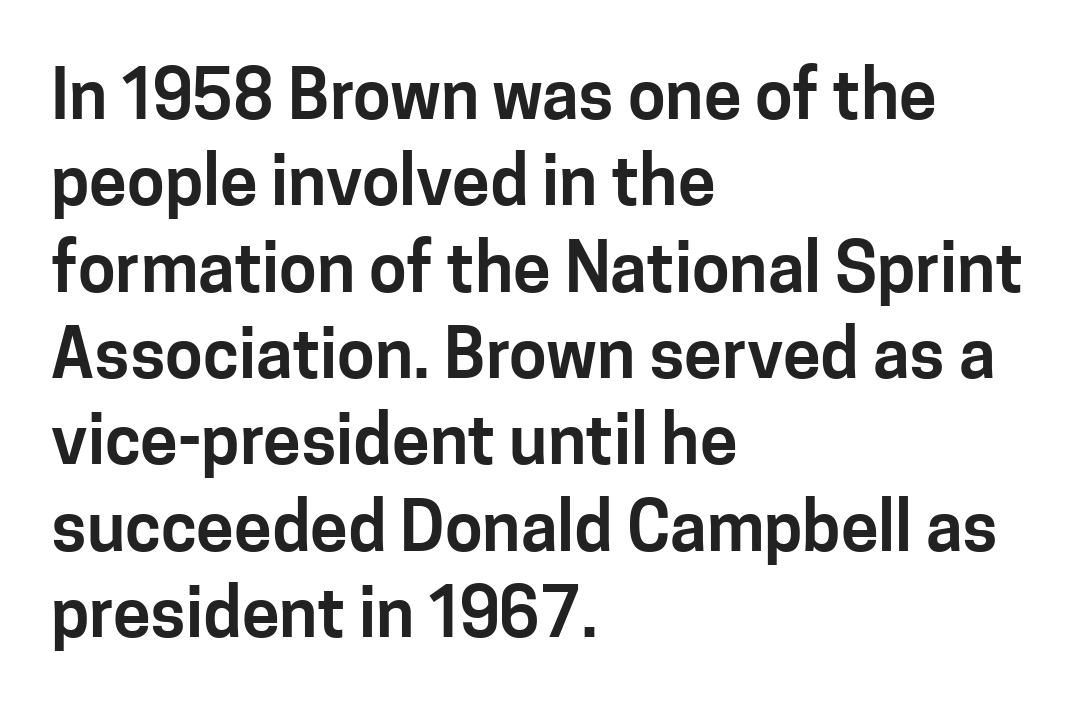
Q: Is the text italic (slanted)? A: No, it is upright.
Q: Is the typeface a serif or a sans-serif typeface? A: Sans-serif.
Q: Is the text underlined? A: No.
Q: How is the paragraph aligned? A: Left-aligned.
Q: Is the spacing between letters normal or unusually wide? A: Normal.
Q: Is the spacing between lines tight, normal or loose? A: Normal.
Q: Width (condensed, normal, or wide)? A: Normal.
Q: Stroke contrast? A: Low.
Q: x-height? A: Medium.
Q: Monospaced? A: No.
